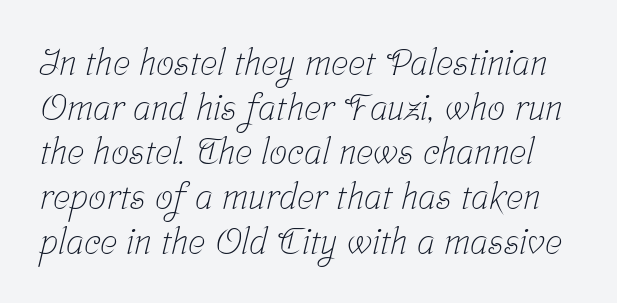
The image shows 36 px light, condensed serif type; set line spacing 1.24x, normal letter spacing, not underlined; low stroke contrast and a medium x-height.
